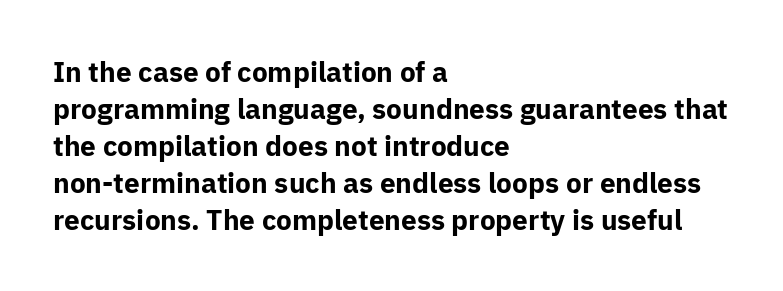
{"serif": "no", "italic": "no", "bold": "yes", "weight": "bold", "width": "normal", "stroke_contrast": "low", "x_height": "medium", "monospaced": "no", "underline": "no", "align": "left", "line_spacing": "normal", "line_spacing_ratio": 1.32, "letter_spacing": "normal", "letter_spacing_em": 0.0, "glyph_px": 28}
